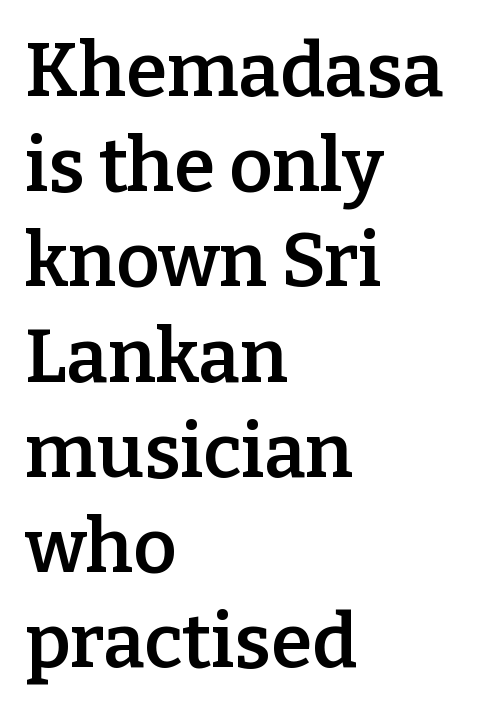
The image shows 75 px semibold serif type, upright; set left-aligned, normal line spacing (1.27x), normal letter spacing, not underlined; low stroke contrast and a medium x-height.
